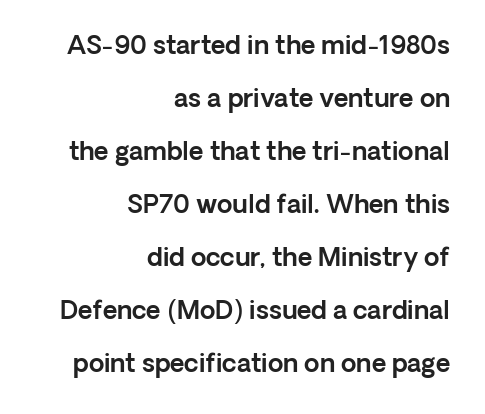
This rendering features lettering with no underline. Regarding leading, the lines here are spaced well apart. Quick note: not italic, upright. Reading down the block, your eye finds every line finishing at a fixed right position. Inter-character spacing is left at the font's built-in metrics.
